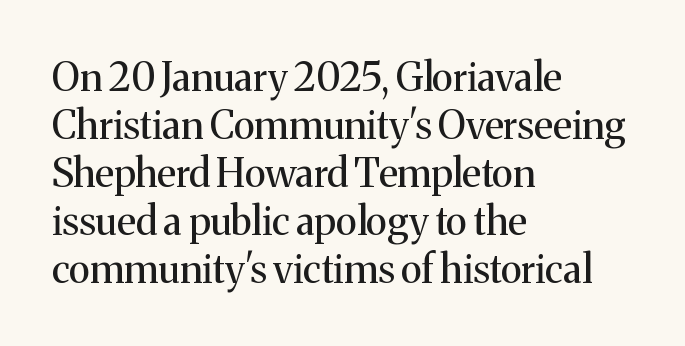
Any mark beneath the type? The region is blank. The lettering holds an erect, upright posture throughout. The face used here is proportionally spaced, like ordinary book or web type. Serifs: yes, visible at the terminals of the letterforms. Line starts are locked; line ends wander.
